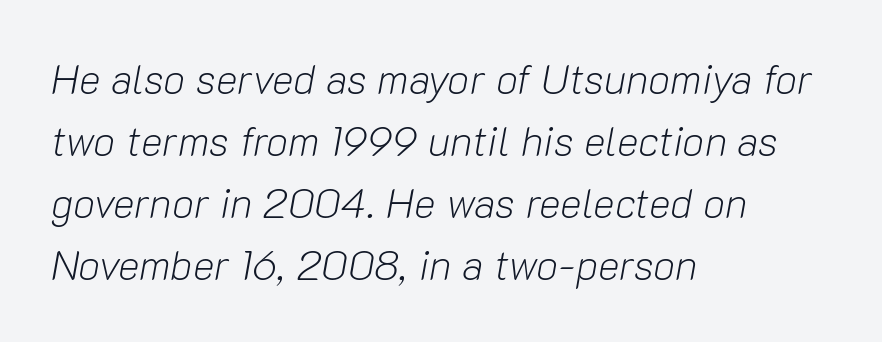
The image shows 41 px light type, italic (leaning right); set left-aligned, normal line spacing (1.51x), normal letter spacing, not underlined; low stroke contrast and a medium x-height.
